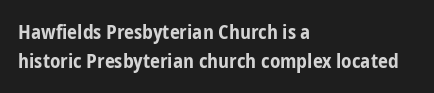
{"italic": "no", "bold": "yes", "underline": "no", "align": "left", "line_spacing": "normal", "line_spacing_ratio": 1.45, "letter_spacing": "normal", "letter_spacing_em": 0.0, "glyph_px": 20}
